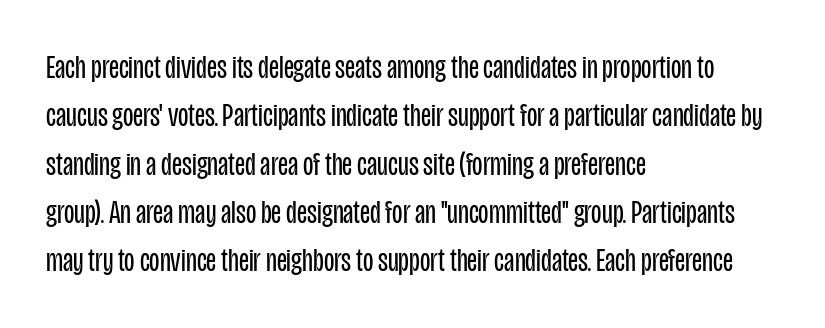
Q: Is the text bold? A: No.
Q: Is the text italic (slanted)? A: No, it is upright.
Q: Is the typeface a serif or a sans-serif typeface? A: Sans-serif.
Q: Is the text underlined? A: No.
Q: How is the paragraph aligned? A: Left-aligned.
Q: Is the spacing between letters normal or unusually wide? A: Normal.
Q: Is the spacing between lines tight, normal or loose? A: Normal.
Q: Width (condensed, normal, or wide)? A: Condensed.
Q: Stroke contrast? A: Low.
Q: x-height? A: Large.
Q: Monospaced? A: No.
